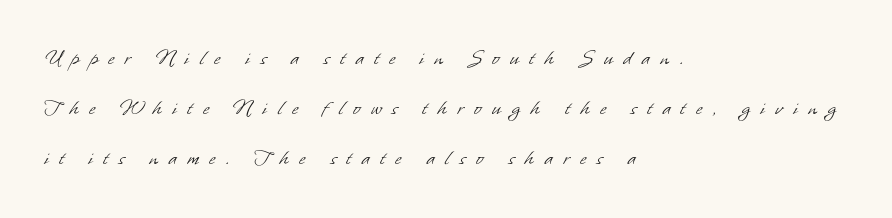
{"bold": "no", "underline": "no", "align": "left", "line_spacing": "loose", "line_spacing_ratio": 2.28, "letter_spacing": "wide", "letter_spacing_em": 0.48, "glyph_px": 22}
